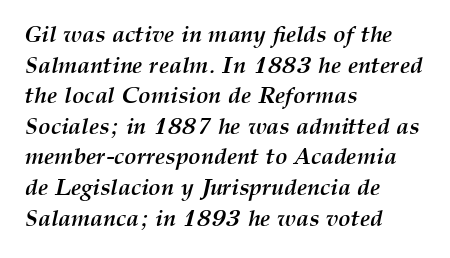
On the weight axis this lands at bold, roughly 700. These lines keep a tight, regular rhythm from letter to letter. It's the slanting kind of type. The space beneath each line is pristine and unruled. Vertically, the passage feels balanced, rows spaced as you'd expect. Horizontally, the lines are justified to the leading edge only.
